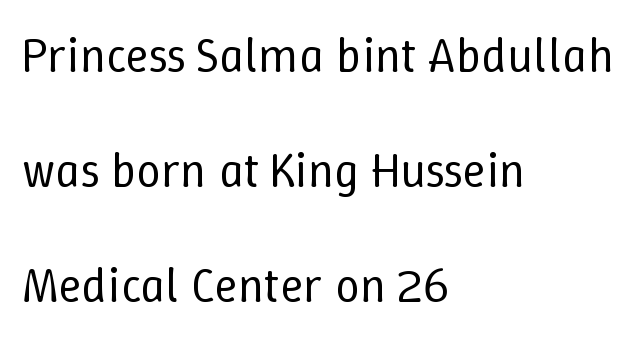
{"italic": "no", "bold": "no", "weight": "regular", "width": "normal", "stroke_contrast": "low", "x_height": "medium", "monospaced": "no", "underline": "no", "align": "left", "line_spacing": "loose", "line_spacing_ratio": 2.35, "letter_spacing": "normal", "letter_spacing_em": 0.0, "glyph_px": 49}
